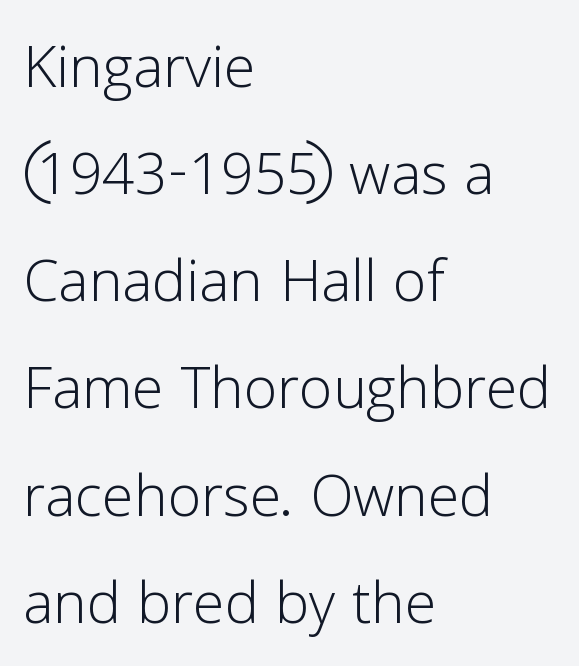
Posture: straight, roman, zero tilt. This is not heavy type; no bold has been used. The font family rendered here belongs to the sans-serif group. What's the leading like? Ordinary, nothing unusual. Nobody touched the tracking dial on this one.
